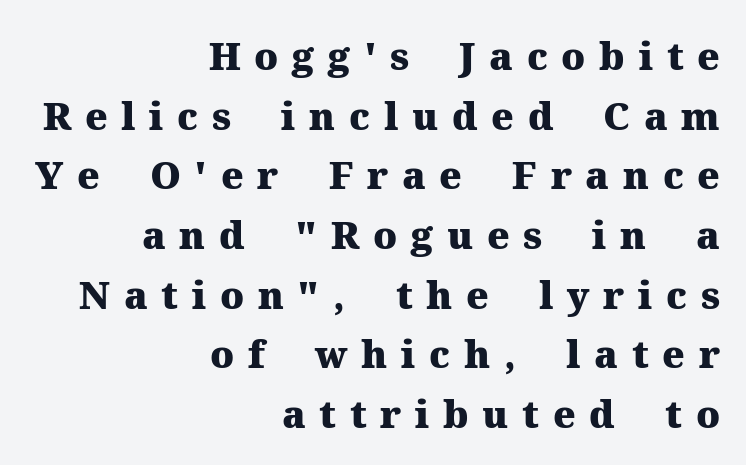
The image shows 38 px heavy serif type, upright; set right-aligned, normal line spacing (1.57x), unusually wide letter spacing (+0.36 em), not underlined; medium stroke contrast and a medium x-height.
